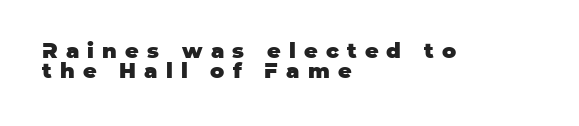
Q: Is the text bold? A: Yes.
Q: Is the text italic (slanted)? A: No, it is upright.
Q: Is the text underlined? A: No.
Q: How is the paragraph aligned? A: Left-aligned.
Q: Is the spacing between letters normal or unusually wide? A: Unusually wide.
Q: Is the spacing between lines tight, normal or loose? A: Tight.
